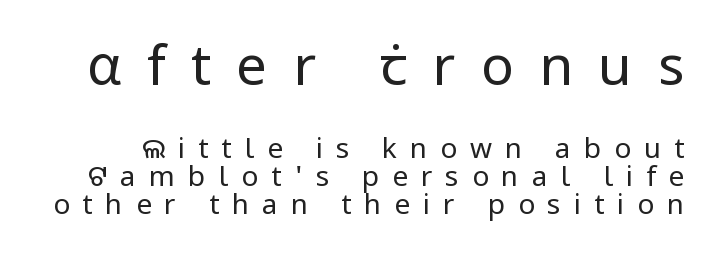
The block sitting higher on the canvas is the one with enlarged characters. Look at the tracking — it's clearly loosened, letters drifting apart. Stroke thickness stays within the range of a standard reading face or lighter. Successive baselines arrive quickly, one right under another. This sample uses an upright cut, with every glyph sitting square on the baseline.
